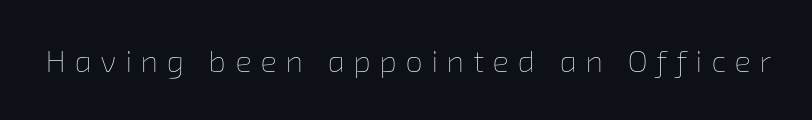
What stands out about the letter spacing? Its width — letters are far apart. Do the characters align in a grid? No, the font is proportional. Is the stroke heavy? The answer is a plain regular-or-lighter. A clean baseline with only descenders dipping below it.
